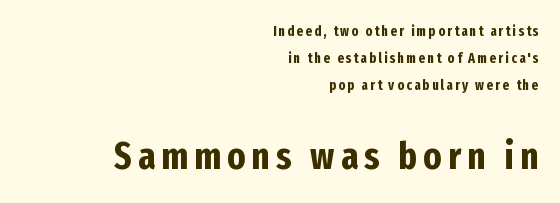
Q: Is the text bold? A: Yes.
Q: Is the text italic (slanted)? A: No, it is upright.
Q: Is the typeface a serif or a sans-serif typeface? A: Sans-serif.
Q: Is the text underlined? A: No.
Q: How is the paragraph aligned? A: Right-aligned.
Q: Is the spacing between lines tight, normal or loose? A: Loose.
Q: Which block of text is set in a larger size, the first (top) or the second (bottom)? A: The second (bottom) one.
Q: Width (condensed, normal, or wide)? A: Condensed.
Q: Stroke contrast? A: Low.
Q: x-height? A: Medium.
Q: Monospaced? A: No.
